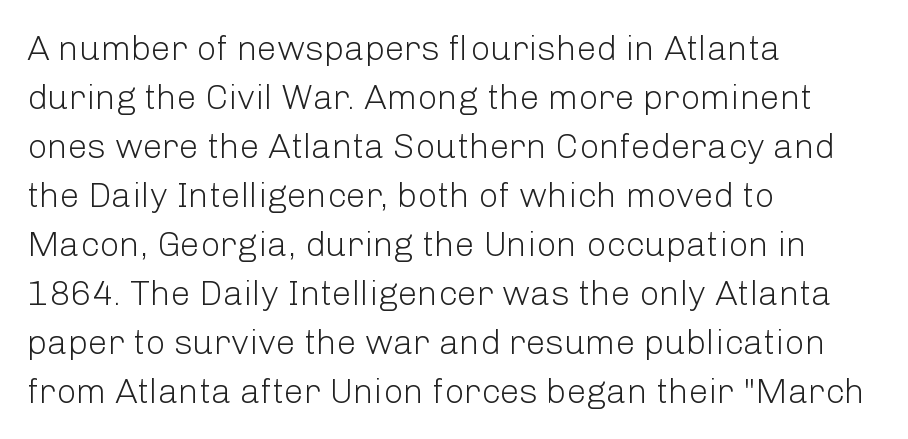
Plain, unruled lines of type. Weight class: somewhere from thin through regular. A typesetter would call this leading conventional body-copy spacing. The rendering shows plain stroke endings on the letterforms — a sans-serif design.
